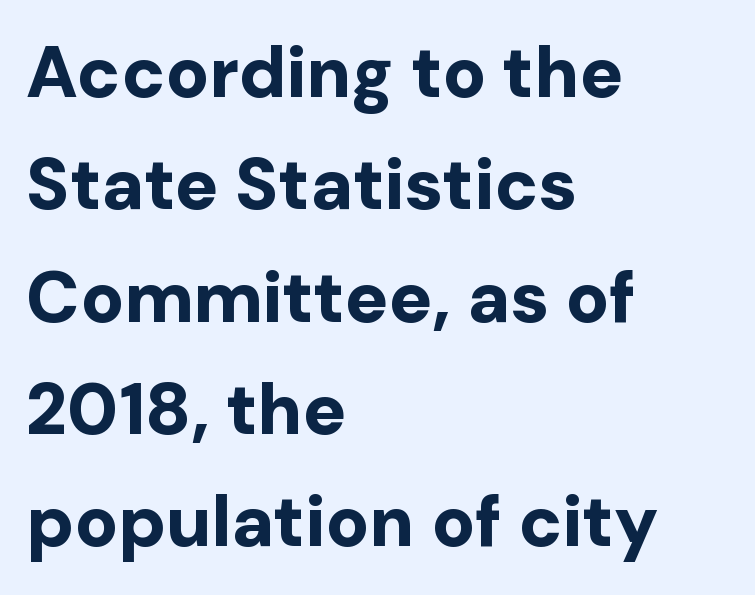
{"serif": "no", "italic": "no", "bold": "yes", "weight": "bold", "width": "normal", "stroke_contrast": "low", "x_height": "medium", "monospaced": "no", "underline": "no", "align": "left", "line_spacing": "normal", "line_spacing_ratio": 1.56, "letter_spacing": "normal", "letter_spacing_em": 0.0, "glyph_px": 72}
